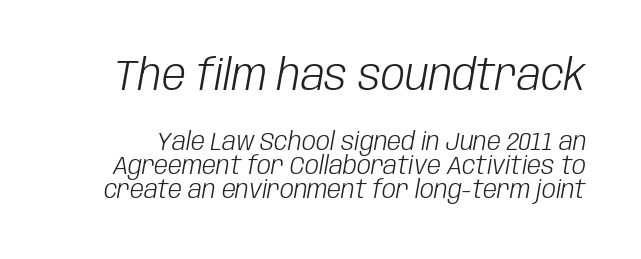
The image shows 43 px light, condensed type, italic (leaning right); set tight line spacing (0.95x), normal letter spacing, not underlined; the first (top) block is 1.72x larger; low stroke contrast and a large x-height.
